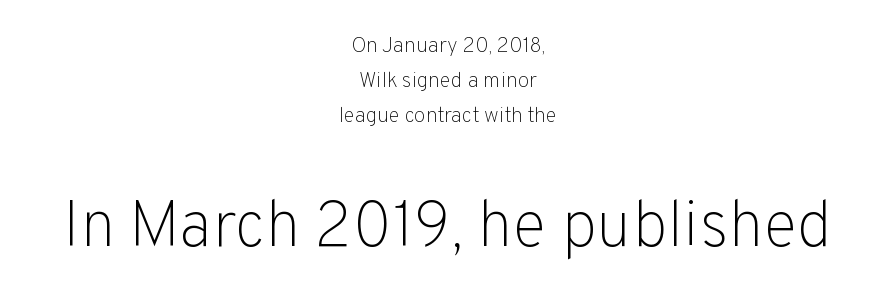
The baseline area is clear. This rendering uses center alignment, leaving both contours irregular but symmetric. Visually, the bottom section dominates because its glyphs are scaled up. I'd call this a sans setting — the letters go barefoot.
